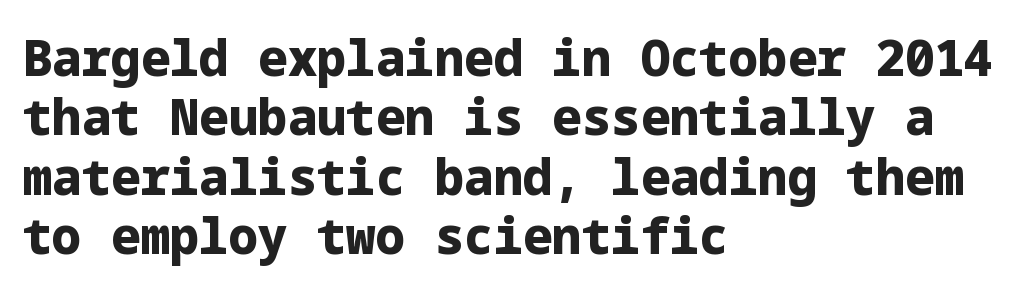
The image shows 49 px heavy sans-serif type, upright; set left-aligned, line spacing 1.21x, normal letter spacing, not underlined; low stroke contrast and a medium x-height.
